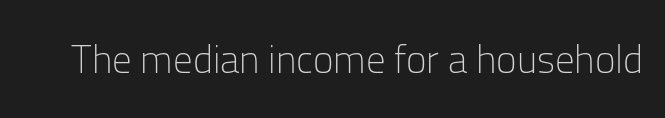
The letters advance in unequal steps, a hallmark of proportional type. Type style note: lacks serifs. Compared with typical body copy, the letter spacing here is the same. Heft: none added — not bold. Notice how the stems are strictly vertical — no italics here. Beneath every word, the page is bare.
